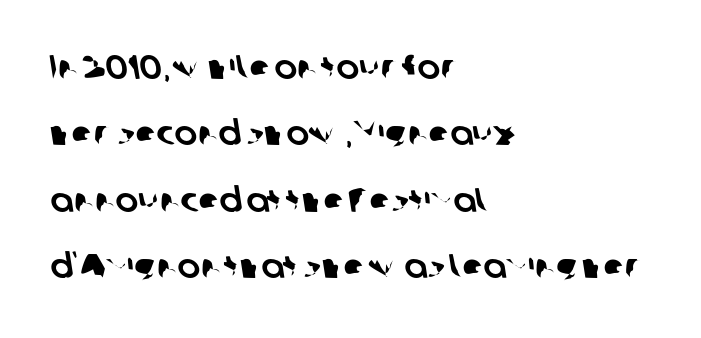
A typesetter would call this proportional, since set widths differ per character. The passage shown has conventional tracking throughout. You can tell from the bare stems that sans-serif type was used. A bare baseline throughout the passage.
